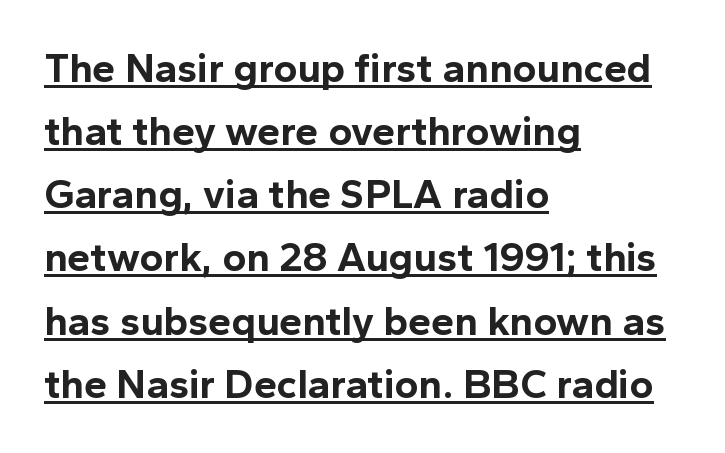
The image shows 41 px bold sans-serif type, upright; set left-aligned, normal line spacing (1.54x), normal letter spacing, underlined; a medium x-height.
